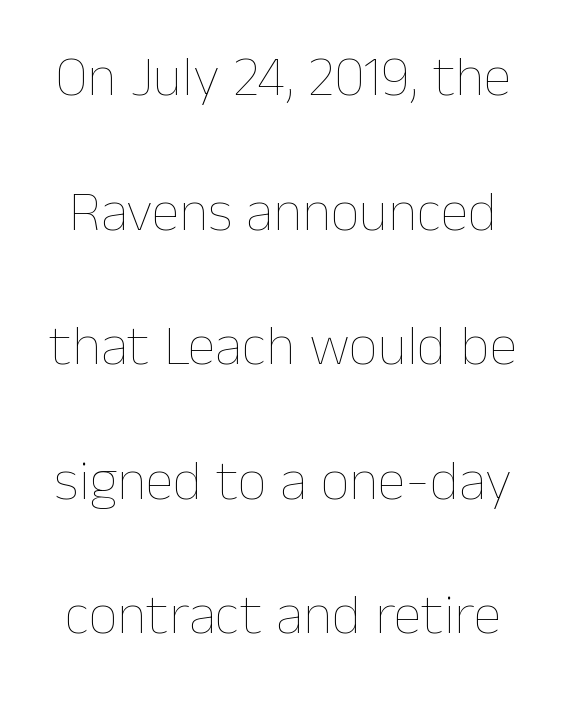
Nobody touched the tracking dial on this one. Each new line begins a long way beneath the previous one. Words float on clear page, feet unadorned. Varying glyph widths throughout — classic text-font behaviour.
